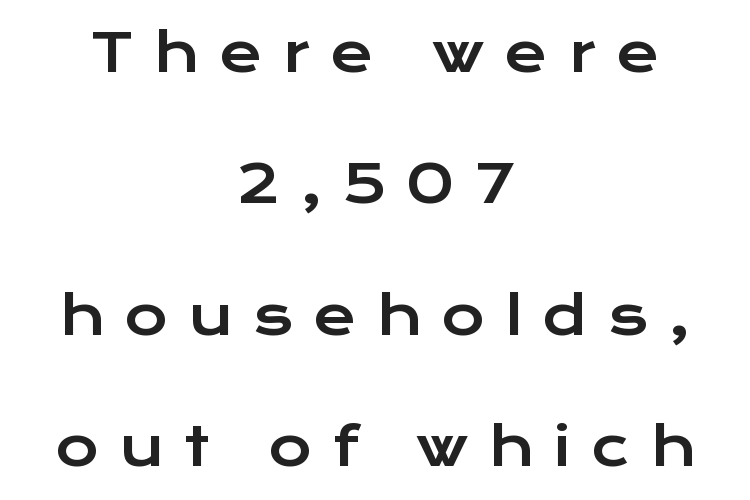
{"serif": "no", "italic": "no", "width": "wide", "stroke_contrast": "low", "x_height": "medium", "monospaced": "no", "underline": "no", "align": "center", "line_spacing": "loose", "line_spacing_ratio": 2.48, "letter_spacing": "wide", "letter_spacing_em": 0.38, "glyph_px": 53}
